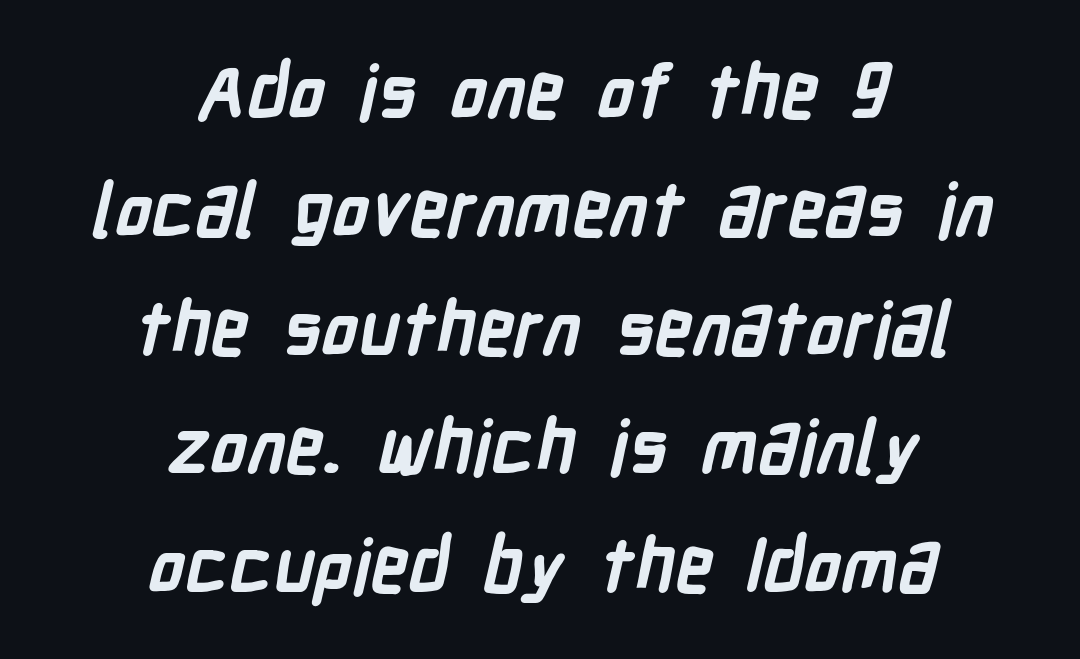
The image shows 75 px semibold, condensed sans-serif type; set centered, normal line spacing (1.58x), normal letter spacing, not underlined; low stroke contrast and a medium x-height.
